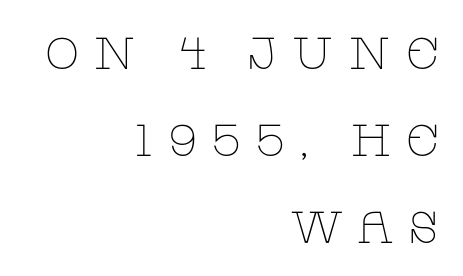
{"serif": "yes", "italic": "no", "bold": "no", "weight": "thin", "width": "wide", "stroke_contrast": "low", "x_height": "large", "monospaced": "no", "underline": "no", "align": "right", "line_spacing": "loose", "line_spacing_ratio": 1.93, "letter_spacing": "wide", "letter_spacing_em": 0.31, "glyph_px": 45}
